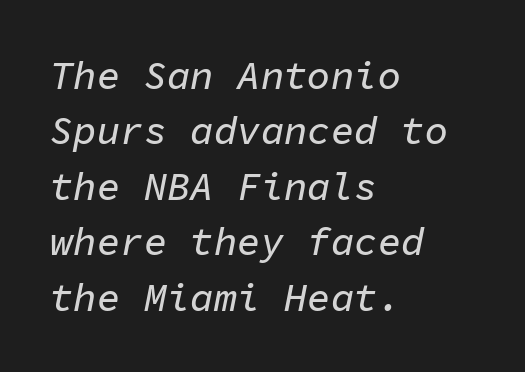
{"italic": "yes", "lean": "right", "slant_degrees": 11, "width": "normal", "stroke_contrast": "low", "x_height": "medium", "monospaced": "yes", "underline": "no", "align": "left", "line_spacing": "normal", "line_spacing_ratio": 1.42, "letter_spacing": "normal", "letter_spacing_em": 0.0, "glyph_px": 39}
